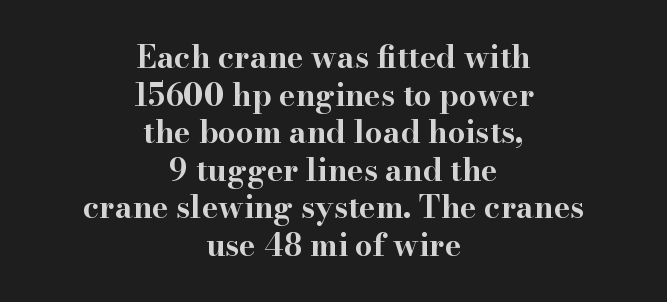
The image shows 31 px bold, wide serif type, upright; set centered, line spacing 1.21x, normal letter spacing, not underlined; high stroke contrast and a small x-height.
